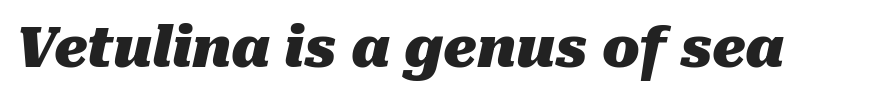
An italicized treatment has been applied to the whole sample. The passage shown is typed in a proportional face where columns would drift. A clean baseline with only descenders dipping below it. Observe the ordinary spacing: letters are neighbours, not strangers.
